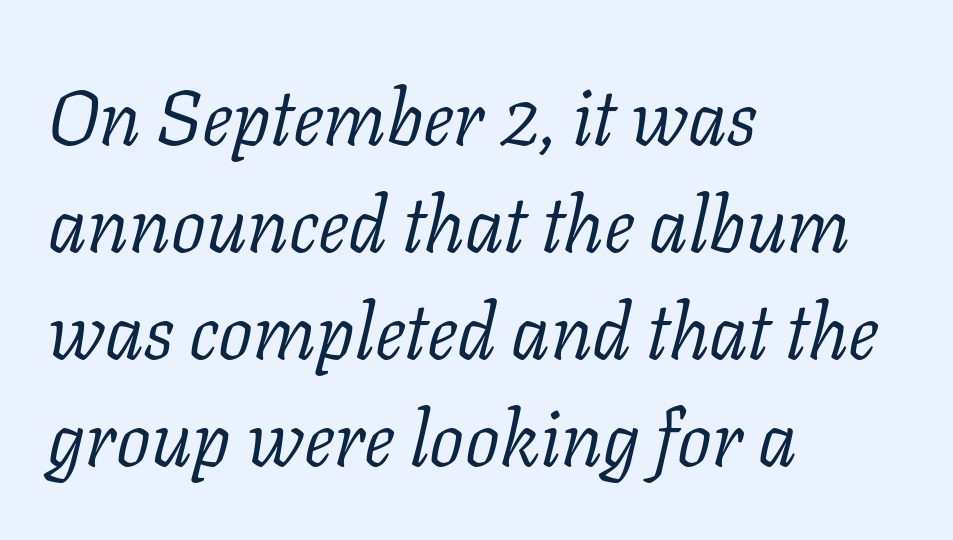
The face used here is proportionally spaced, like ordinary book or web type. Vertically, the passage feels balanced, rows spaced as you'd expect. Default kerning and tracking; the words read as compact shapes. The type family on display is of the serif kind.
